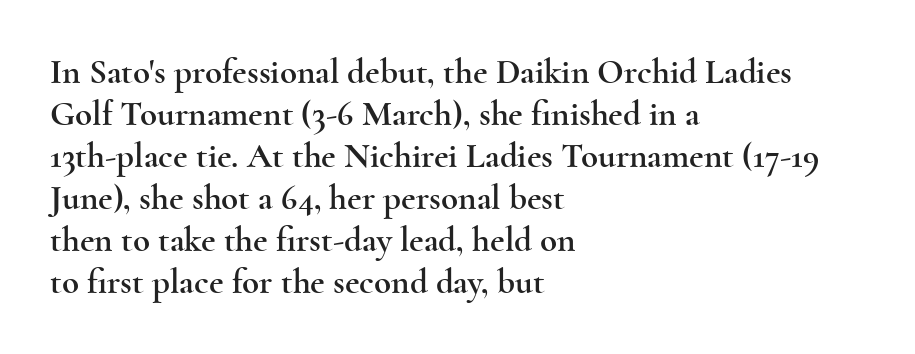
{"serif": "yes", "italic": "no", "width": "wide", "x_height": "small", "monospaced": "no", "underline": "no", "align": "left", "line_spacing_ratio": 1.2, "letter_spacing": "normal", "letter_spacing_em": 0.0, "glyph_px": 35}
